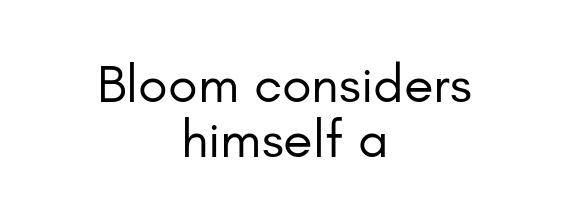
Q: Is the text bold? A: No.
Q: Is the text italic (slanted)? A: No, it is upright.
Q: Is the typeface a serif or a sans-serif typeface? A: Sans-serif.
Q: Is the text underlined? A: No.
Q: How is the paragraph aligned? A: Centered.
Q: Is the spacing between letters normal or unusually wide? A: Normal.
Q: Is the spacing between lines tight, normal or loose? A: Tight.
Q: Width (condensed, normal, or wide)? A: Normal.
Q: Stroke contrast? A: Low.
Q: x-height? A: Small.
Q: Monospaced? A: No.
